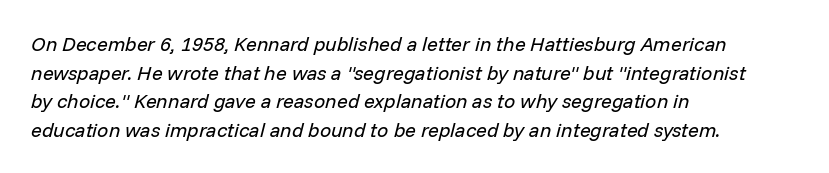
The image shows 20 px text type, italic (leaning right); set left-aligned, normal line spacing (1.43x), normal letter spacing, not underlined.
